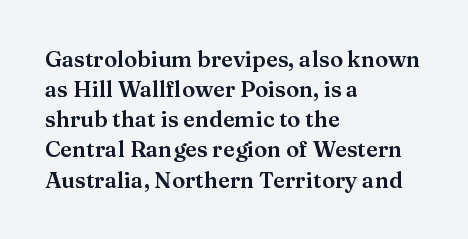
The lettering stays uniformly vertical, giving the passage a roman look. The text block is weighted toward the left margin, trailing off unevenly rightward. A typesetter would call this zero additional tracking. Evenly set lines give the paragraph a standard silhouette.
